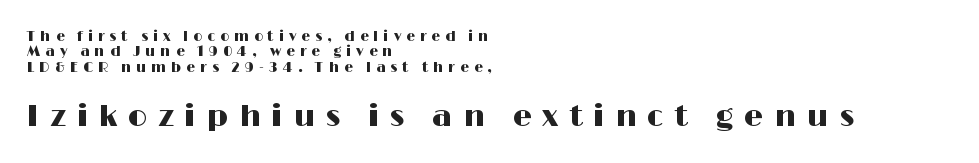
Quick note: underline off. This rendering uses left alignment, leaving the right contour irregular. Unlike italic type, these characters show no tilt at all. Spacing verdict: proportional, widths tailored to each character.
